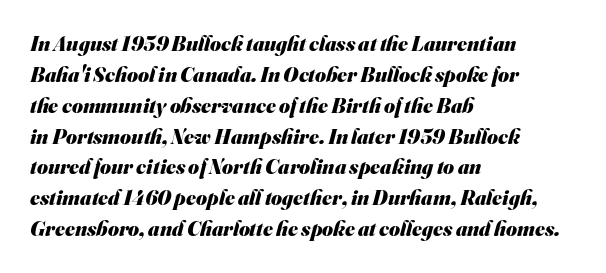
{"bold": "yes", "underline": "no", "align": "left", "line_spacing": "normal", "line_spacing_ratio": 1.47, "letter_spacing": "normal", "letter_spacing_em": 0.0, "glyph_px": 21}
